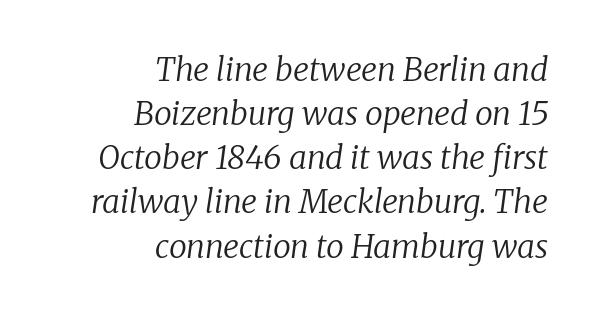
Weight class: somewhere from thin through regular. The passage shown has conventional tracking throughout. This sample keeps an unexceptional amount of space between lines. Unlike a clean sans, this face finishes its strokes with serifs. Italic? Definitely — the glyphs are oblique. Unmarked baselines from the first word to the last.
